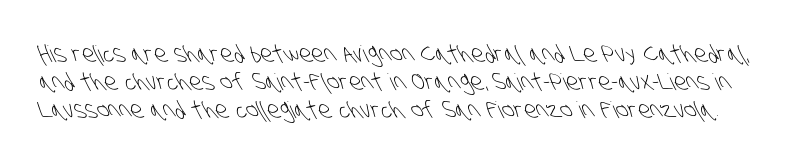
Has an underline been added? It has not. Nobody touched the tracking dial on this one. On a weight scale, this lands at 450 or below.
